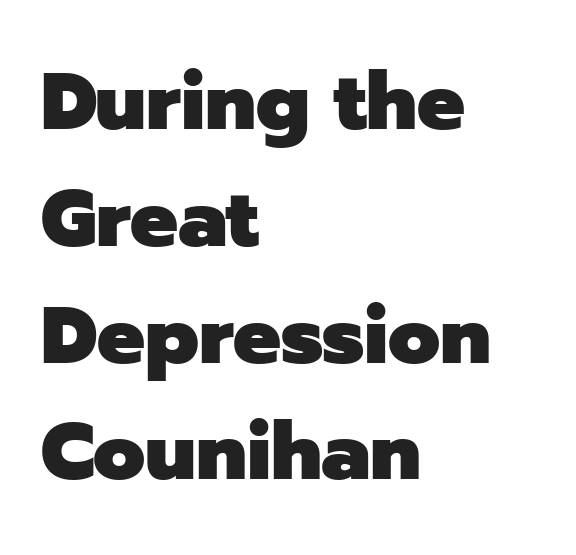
Q: Is the text bold? A: Yes.
Q: Is the text italic (slanted)? A: No, it is upright.
Q: Is the typeface a serif or a sans-serif typeface? A: Sans-serif.
Q: Is the text underlined? A: No.
Q: How is the paragraph aligned? A: Left-aligned.
Q: Is the spacing between letters normal or unusually wide? A: Normal.
Q: Is the spacing between lines tight, normal or loose? A: Normal.
Q: Width (condensed, normal, or wide)? A: Normal.
Q: Stroke contrast? A: Low.
Q: x-height? A: Medium.
Q: Monospaced? A: No.
